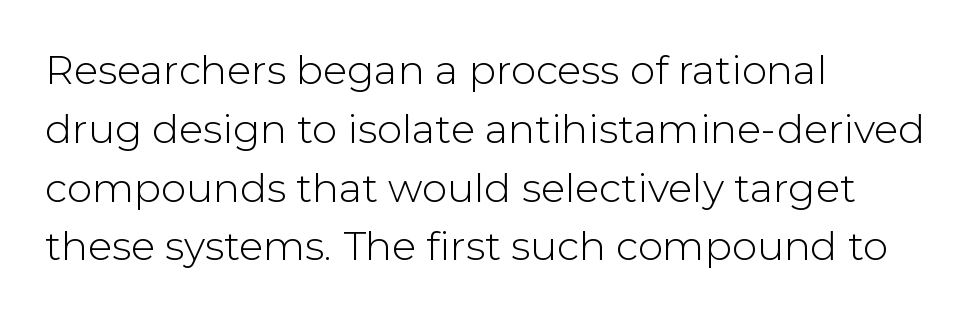
This is the regular roman posture of the typeface. Layout note: lines flush left. Look at the tracking — it's just the regular setting, nothing added. Spacing verdict: proportional, widths tailored to each character.
